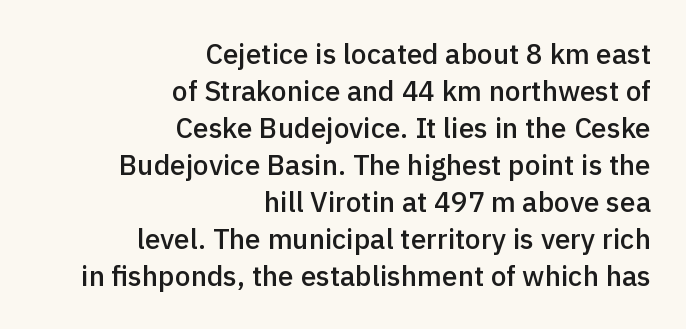
The ragged edge is on the left, which tells us the setting is flush right. You could not count columns in this text — the font is proportionally spaced. Here the glyphs are tracked normally, forming tight word shapes. This block has exactly the height ordinary leading produces.
